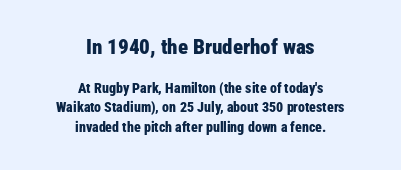
{"italic": "no", "bold": "yes", "underline": "no", "align": "center", "line_spacing": "normal", "line_spacing_ratio": 1.39, "letter_spacing": "normal", "letter_spacing_em": 0.0, "larger_block": "first", "size_ratio": 1.5, "glyph_px": 21}
